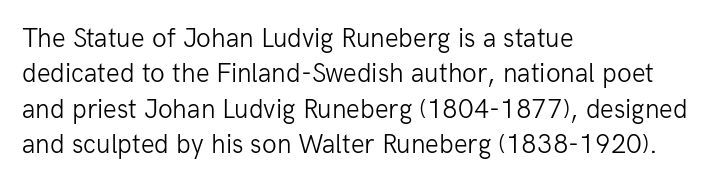
Line beginnings align vertically; line endings do not. The typography opts for an upright posture over an oblique one. Baseline-to-baseline distance is the conventional proportion of letter height. The characters are drawn with everyday or finer stroke widths. Here the glyphs are tracked normally, forming tight word shapes.
